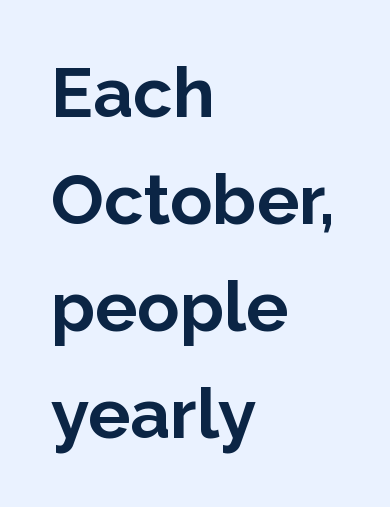
The image shows 70 px bold sans-serif type, upright; set left-aligned, normal line spacing (1.53x), normal letter spacing, not underlined; low stroke contrast and a medium x-height.
